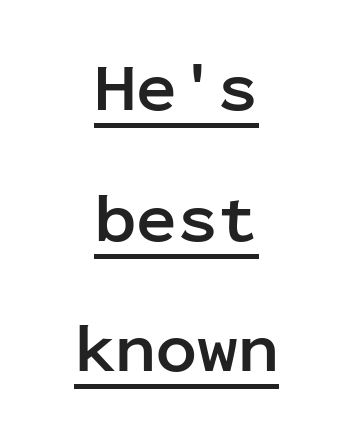
The image shows 68 px semibold sans-serif type, upright, monospaced; set centered, loose line spacing (1.92x), normal letter spacing, underlined; low stroke contrast and a medium x-height.
